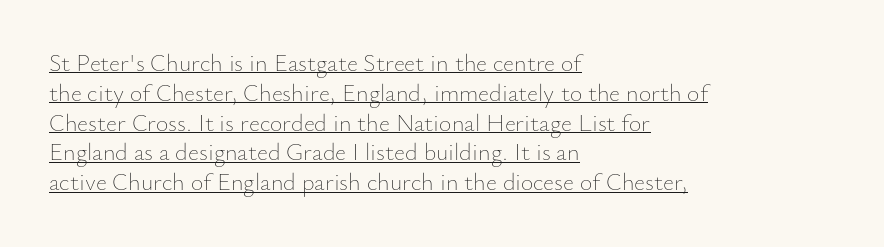
Each line starts at the same left margin while the right side varies. The characters are drawn with everyday or finer stroke widths. Posture: vertical. These lines keep a tight, regular rhythm from letter to letter. Underlined type.
